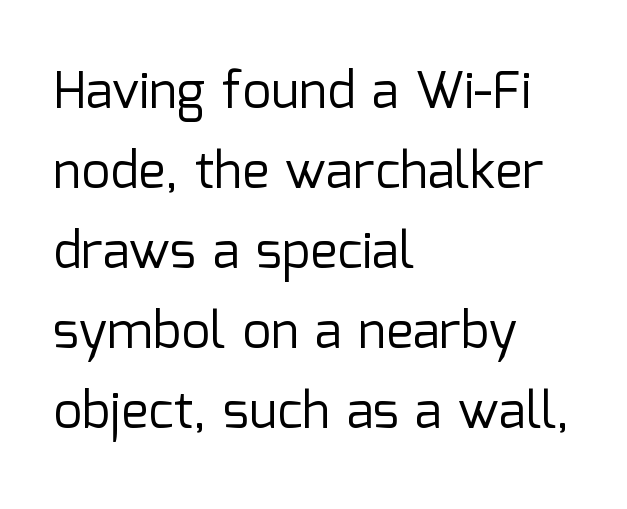
Left-aligned paragraph, ragged on the right. The line texture is even and compact thanks to regular tracking. Does the leading feel generous? No, just average. The letters carry no serifs — their stems end cleanly without finishing strokes. Bold? No — there's no thickening of the strokes.
